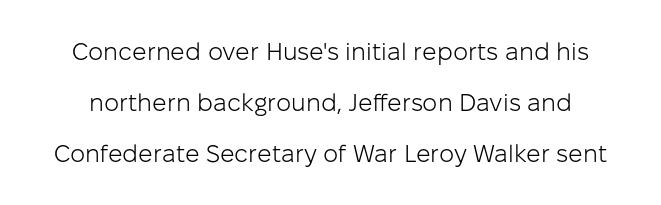
The image shows 24 px text type, upright; set loose line spacing (2.12x), normal letter spacing, not underlined.
